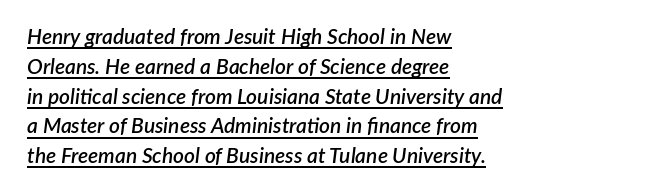
Q: Is the text bold? A: Semi-bold.
Q: Is the text italic (slanted)? A: Yes, it leans right by about 7 degrees.
Q: Is the text underlined? A: Yes.
Q: How is the paragraph aligned? A: Left-aligned.
Q: Is the spacing between letters normal or unusually wide? A: Normal.
Q: Is the spacing between lines tight, normal or loose? A: Normal.
